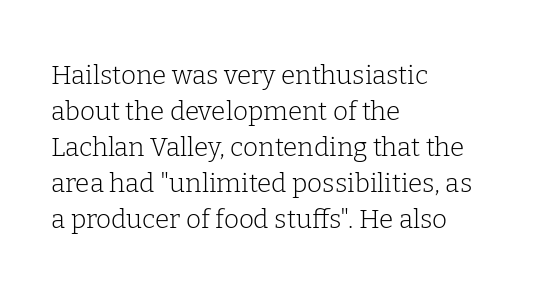
Q: Is the text bold? A: No.
Q: Is the text italic (slanted)? A: No, it is upright.
Q: Is the text underlined? A: No.
Q: How is the paragraph aligned? A: Left-aligned.
Q: Is the spacing between letters normal or unusually wide? A: Normal.
Q: Is the spacing between lines tight, normal or loose? A: Normal.
